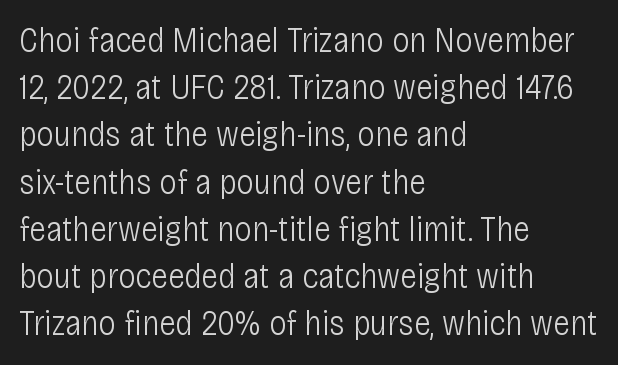
Q: Is the text bold? A: No.
Q: Is the text italic (slanted)? A: No, it is upright.
Q: Is the typeface a serif or a sans-serif typeface? A: Sans-serif.
Q: Is the text underlined? A: No.
Q: How is the paragraph aligned? A: Left-aligned.
Q: Is the spacing between letters normal or unusually wide? A: Normal.
Q: Is the spacing between lines tight, normal or loose? A: Normal.
Q: Width (condensed, normal, or wide)? A: Condensed.
Q: Stroke contrast? A: Low.
Q: x-height? A: Large.
Q: Monospaced? A: No.
